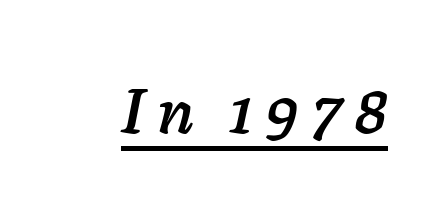
The image shows 64 px text type, italic (leaning right); set underlined; low stroke contrast and a medium x-height.
